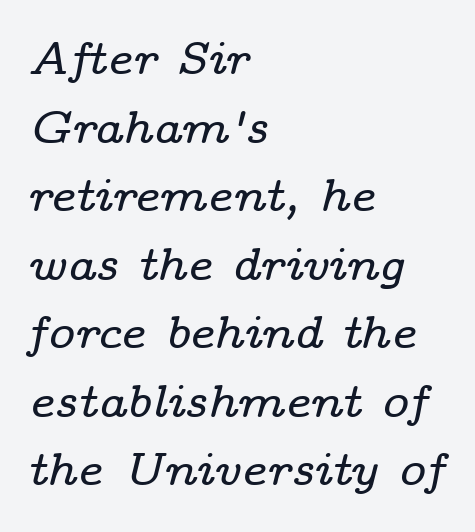
{"serif": "yes", "italic": "yes", "lean": "right", "slant_degrees": 14, "width": "wide", "stroke_contrast": "low", "x_height": "medium", "monospaced": "no", "underline": "no", "align": "left", "line_spacing": "normal", "line_spacing_ratio": 1.49, "letter_spacing": "normal", "letter_spacing_em": 0.0, "glyph_px": 46}
